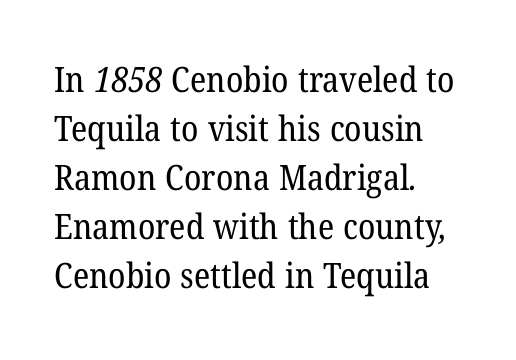
If you drew a ruler down the left edge, every line would touch it. Proportional: the letters do not fall into vertical columns. Anything drawn beneath the words? Only blank space. To sum up the face: it has serifs. Glyph-to-glyph distance matches everyday printed text. Counters stay open thanks to moderate or lighter strokes.
